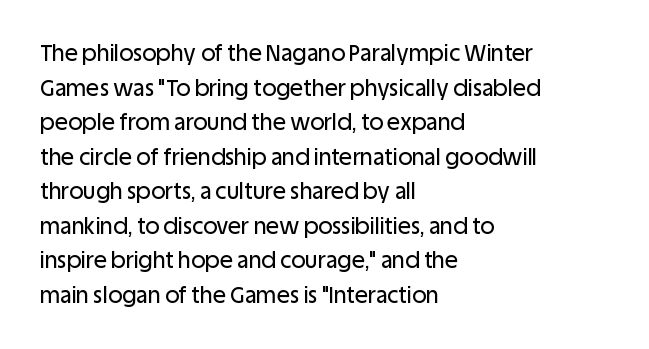
{"italic": "no", "underline": "no", "align": "left", "line_spacing": "normal", "line_spacing_ratio": 1.57, "letter_spacing": "normal", "letter_spacing_em": 0.0, "glyph_px": 22}
